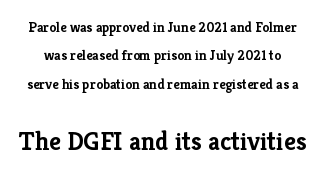
The image shows 26 px bold type, upright; set loose line spacing (2.02x), normal letter spacing, not underlined; the second (bottom) block is 1.86x larger.
